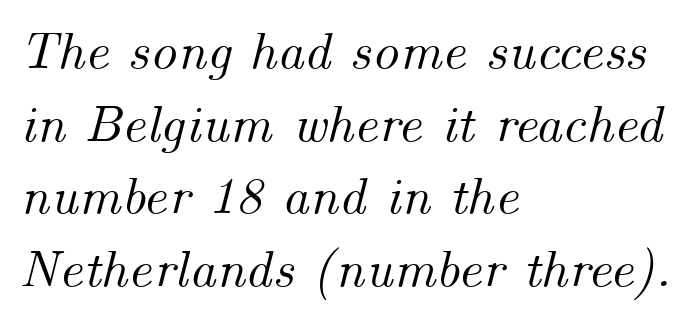
Q: Is the text italic (slanted)? A: Yes, it leans right by about 14 degrees.
Q: Is the text underlined? A: No.
Q: How is the paragraph aligned? A: Left-aligned.
Q: Is the spacing between letters normal or unusually wide? A: Normal.
Q: Is the spacing between lines tight, normal or loose? A: Normal.
Q: Width (condensed, normal, or wide)? A: Normal.
Q: Stroke contrast? A: Medium.
Q: x-height? A: Small.
Q: Monospaced? A: No.
